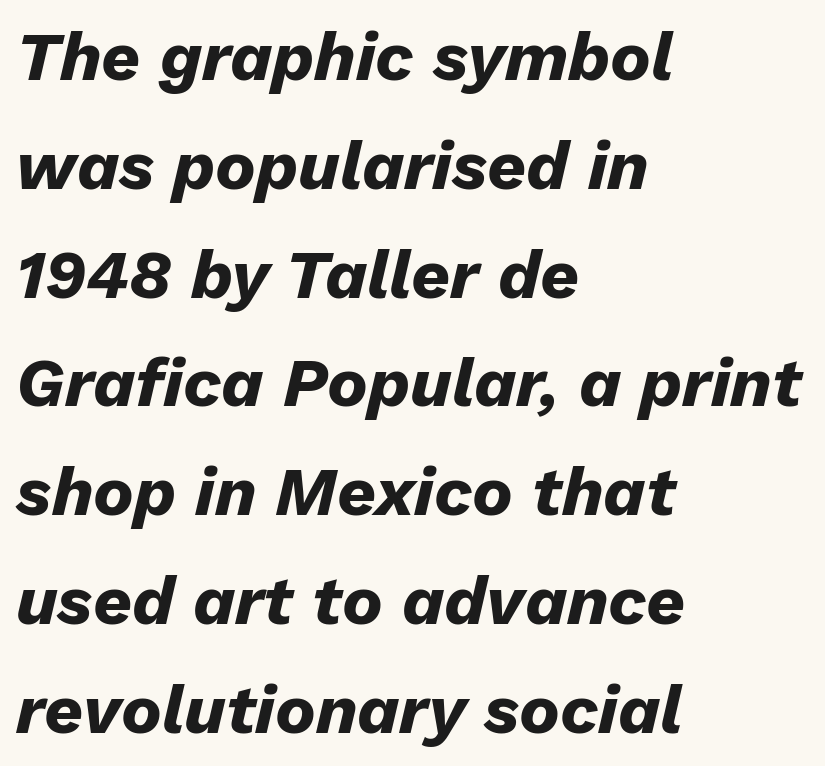
Here the designer chose a conventional face with non-uniform glyph widths. Between one letter and the next there's only the usual sliver of space. Lines of text with bare space underneath. Caption: bold face, heavy strokes. If you drew a line through each stem, it would be angled. Baseline-to-baseline distance is the conventional proportion of letter height.
